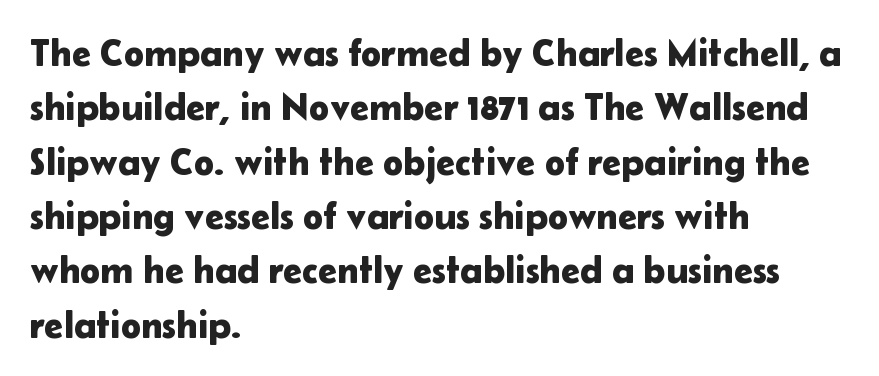
The image shows 38 px sans-serif type, upright; set left-aligned, normal line spacing (1.43x), normal letter spacing, not underlined; low stroke contrast and a medium x-height.
